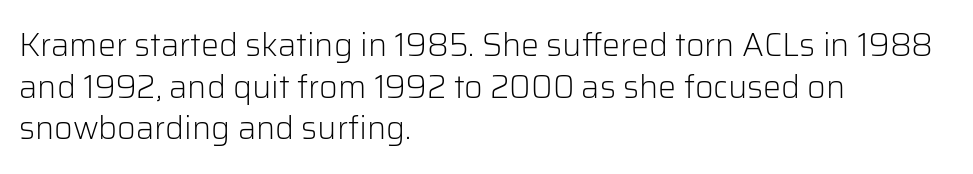
The image shows 32 px light sans-serif type, upright; set left-aligned, normal line spacing (1.3x), normal letter spacing, not underlined; low stroke contrast and a medium x-height.
